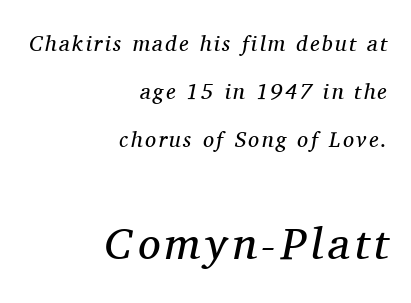
The image shows 45 px regular-weight serif type, italic (leaning right); set right-aligned, loose line spacing (2.19x), not underlined; the second (bottom) block is 2.05x larger; medium stroke contrast and a medium x-height.
